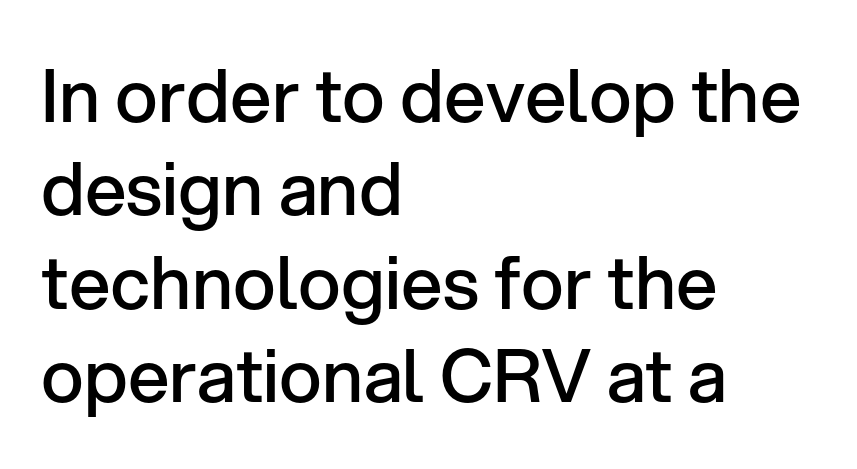
The image shows 73 px semibold sans-serif type, upright; set left-aligned, normal line spacing (1.28x), normal letter spacing, not underlined; low stroke contrast and a medium x-height.
